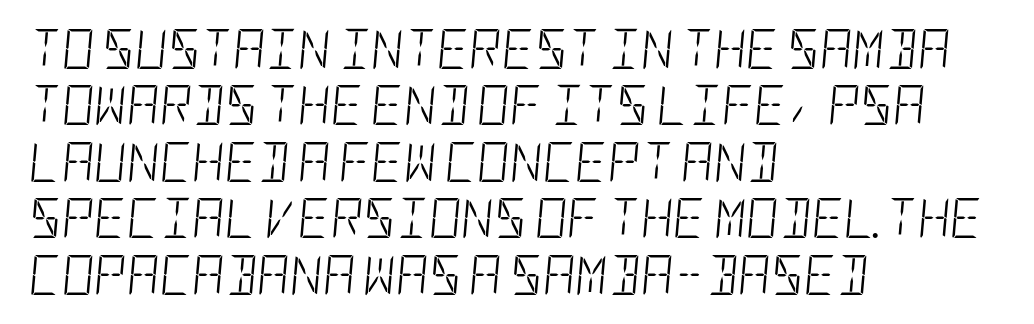
Default kerning and tracking; the words read as compact shapes. The weight would be labelled regular, book, light, or lighter still. Reading down the column, the eye jumps a familiar distance to each next line. The lettering tilts uniformly, giving the passage an italic look. Beneath every word, the page is bare. Line starts are locked; line ends wander.
